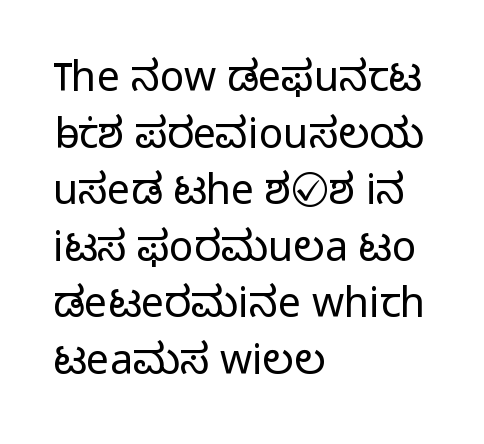
Vertically, the passage feels balanced, rows spaced as you'd expect. The axis of the letterforms is exactly vertical. A quiet, ordinary-to-light weight characterises the typeface. The ragged edge is on the right, which tells us the setting is flush left.
